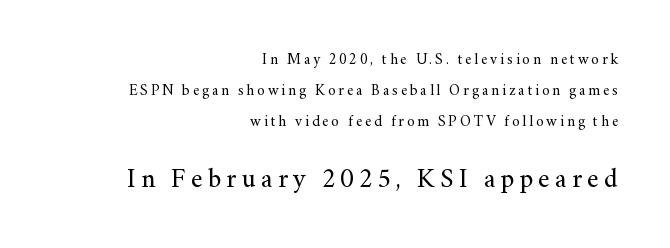
The image shows 27 px text type, upright; set right-aligned, loose line spacing (2.06x), not underlined; the second (bottom) block is 1.8x larger.
